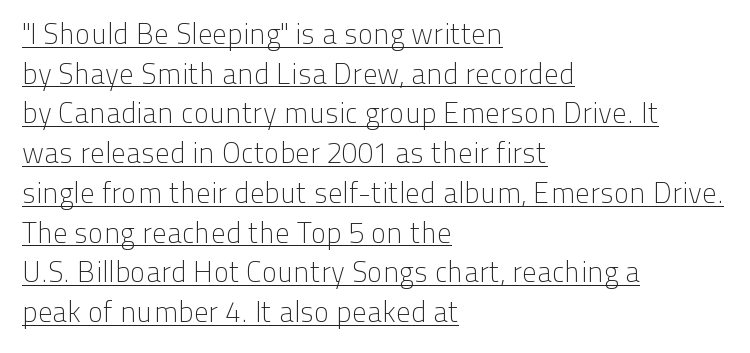
Q: Is the text bold? A: No.
Q: Is the text italic (slanted)? A: No, it is upright.
Q: Is the typeface a serif or a sans-serif typeface? A: Sans-serif.
Q: Is the text underlined? A: Yes.
Q: How is the paragraph aligned? A: Left-aligned.
Q: Is the spacing between letters normal or unusually wide? A: Normal.
Q: Is the spacing between lines tight, normal or loose? A: Normal.
Q: Width (condensed, normal, or wide)? A: Normal.
Q: Stroke contrast? A: Low.
Q: x-height? A: Medium.
Q: Monospaced? A: No.
